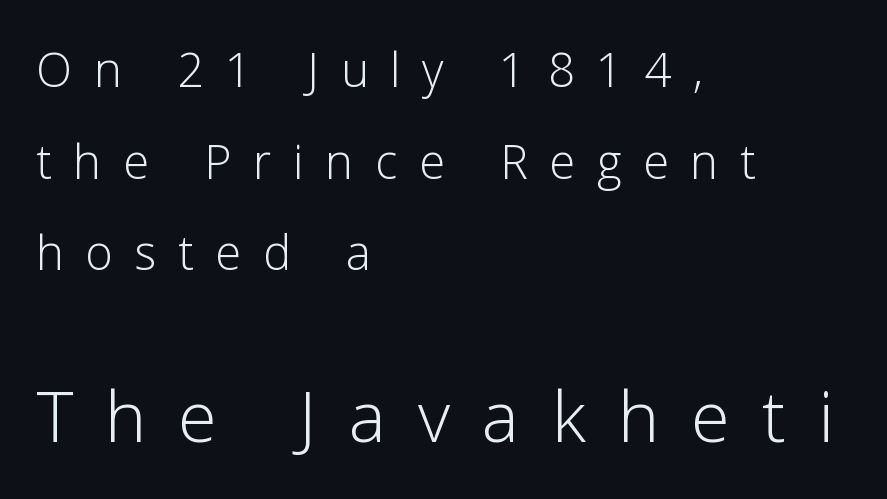
The image shows 70 px light sans-serif type, upright; set left-aligned, loose line spacing (1.95x), unusually wide letter spacing (+0.46 em), not underlined; the second (bottom) block is 1.49x larger; low stroke contrast and a medium x-height.
